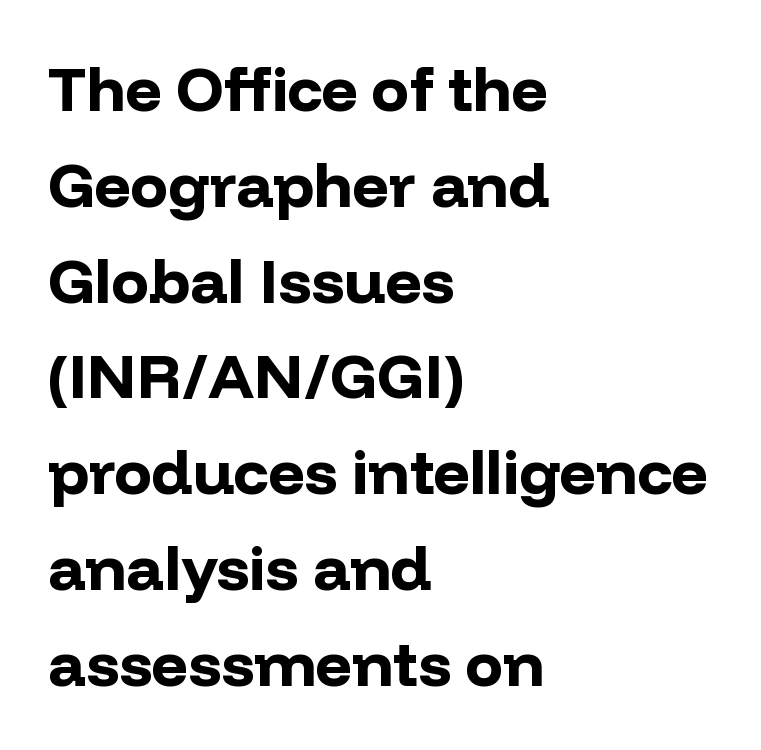
Spacing verdict: proportional, widths tailored to each character. Does the weight exceed regular? Yes, all the way to bold. Tall strokes in this sample are plumb rather than angled. Look at the bottom of the vertical strokes: they stop flat, with no serifs. Notice how descenders clear the ascenders below comfortably — that's standard leading.
